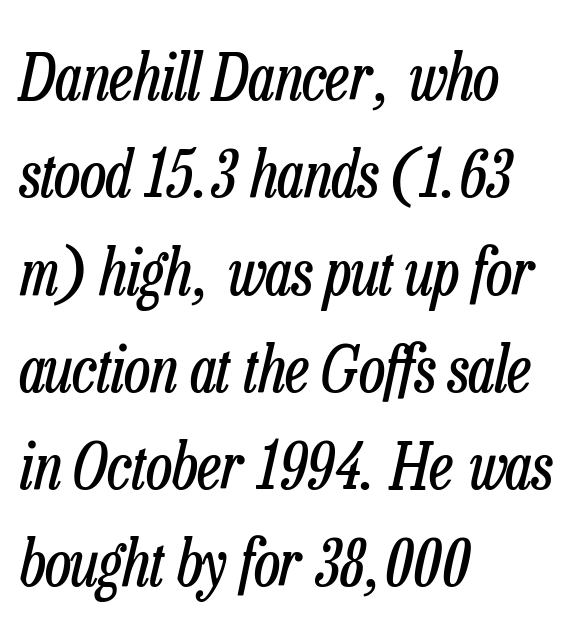
Q: Is the text bold? A: No.
Q: Is the text italic (slanted)? A: Yes, it leans right by about 13 degrees.
Q: Is the text underlined? A: No.
Q: How is the paragraph aligned? A: Left-aligned.
Q: Is the spacing between letters normal or unusually wide? A: Normal.
Q: Is the spacing between lines tight, normal or loose? A: Normal.
Q: Width (condensed, normal, or wide)? A: Condensed.
Q: Stroke contrast? A: Low.
Q: x-height? A: Medium.
Q: Monospaced? A: No.
